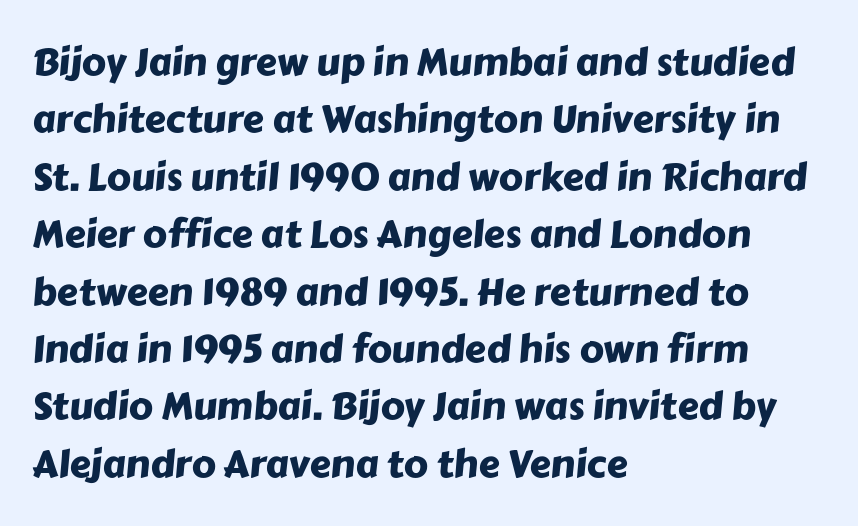
Q: Is the typeface a serif or a sans-serif typeface? A: Sans-serif.
Q: Is the text underlined? A: No.
Q: How is the paragraph aligned? A: Left-aligned.
Q: Is the spacing between letters normal or unusually wide? A: Normal.
Q: Is the spacing between lines tight, normal or loose? A: Normal.
Q: Width (condensed, normal, or wide)? A: Normal.
Q: Stroke contrast? A: Low.
Q: x-height? A: Medium.
Q: Monospaced? A: No.
